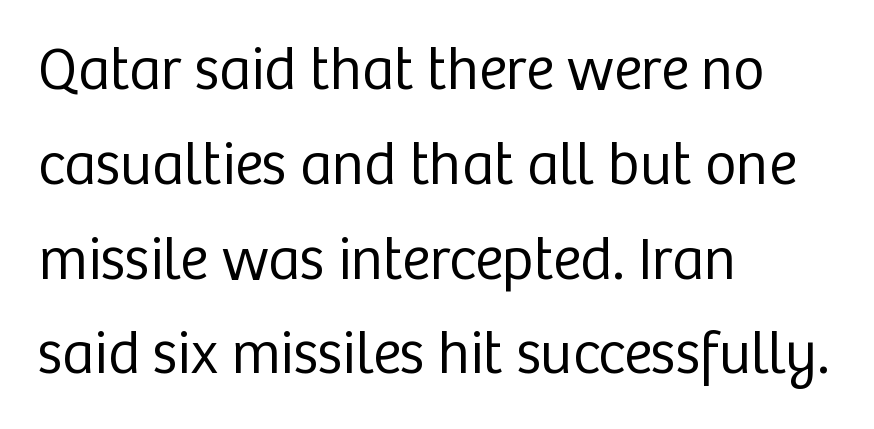
Is there any slant? The stems are plumb. The face used here is rendered with its standard letterfit. Here the designer chose a conventional face with non-uniform glyph widths. Reading down the block, your eye returns to a fixed left position each line. Regular leading. Honestly, there is no underline to notice here at all.
